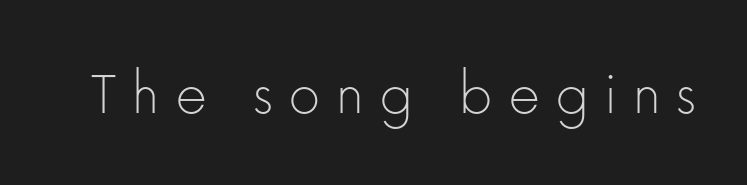
The image shows 63 px thin sans-serif type, upright; set unusually wide letter spacing (+0.23 em), not underlined; low stroke contrast and a medium x-height.
